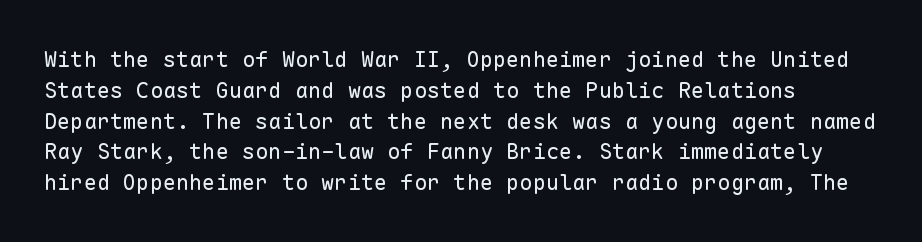
Q: Is the text bold? A: No.
Q: Is the text italic (slanted)? A: No, it is upright.
Q: Is the text underlined? A: No.
Q: Is the spacing between letters normal or unusually wide? A: Normal.
Q: Is the spacing between lines tight, normal or loose? A: Normal.
